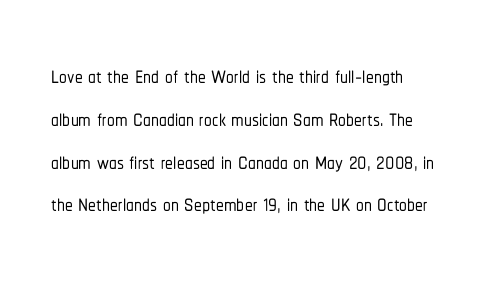
The image shows 31 px condensed sans-serif type, upright; set normal line spacing (1.38x), normal letter spacing, not underlined; low stroke contrast and a medium x-height.
